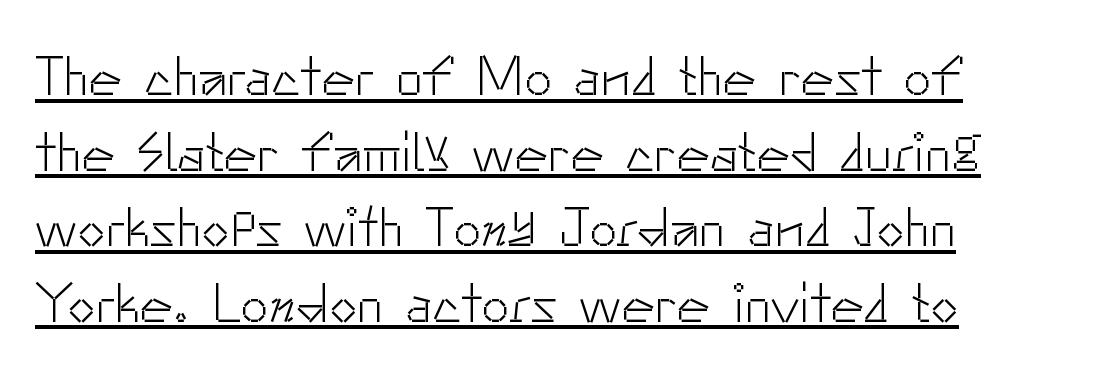
Somebody hit Ctrl+U on this one — the words are underlined. Stroke mass is kept to a normal reading level or below. The glyphs in this specimen are sans serif. Each letter keeps its own natural width here, so spacing adapts to shape. This sample uses plain, unmodified letter spacing. Posture: straight, roman, zero tilt.
